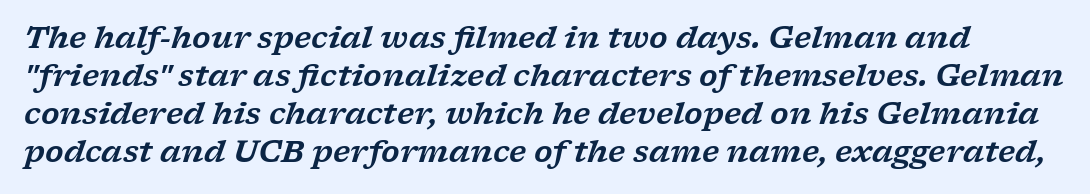
Q: Is the text italic (slanted)? A: Yes, it leans right by about 17 degrees.
Q: Is the typeface a serif or a sans-serif typeface? A: Serif.
Q: Is the text underlined? A: No.
Q: Is the spacing between letters normal or unusually wide? A: Normal.
Q: Is the spacing between lines tight, normal or loose? A: Normal.
Q: Width (condensed, normal, or wide)? A: Wide.
Q: Stroke contrast? A: Low.
Q: x-height? A: Medium.
Q: Monospaced? A: No.
